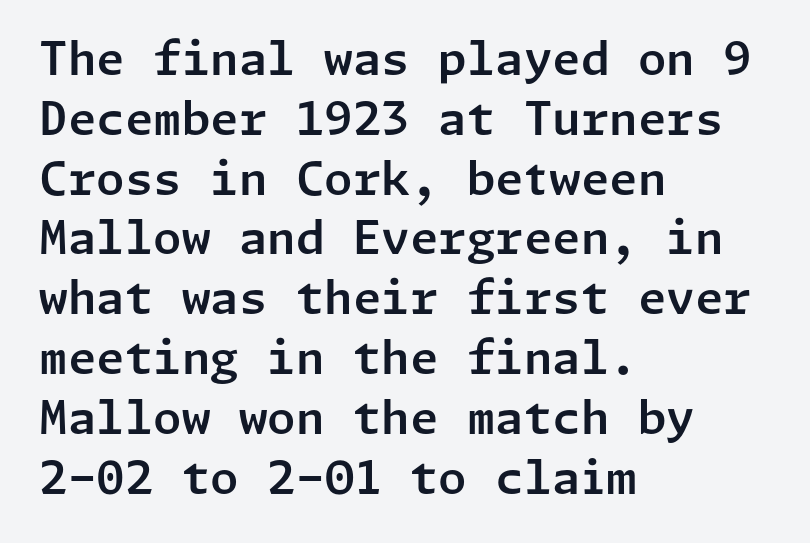
The image shows 46 px sans-serif type, upright; set left-aligned, normal line spacing (1.3x), normal letter spacing, not underlined; low stroke contrast and a medium x-height.
